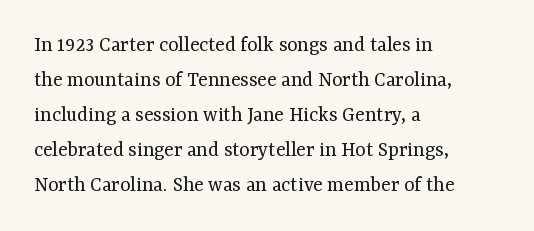
{"italic": "no", "bold": "no", "underline": "no", "align": "left", "line_spacing": "normal", "line_spacing_ratio": 1.59, "letter_spacing": "normal", "letter_spacing_em": 0.0, "glyph_px": 22}
